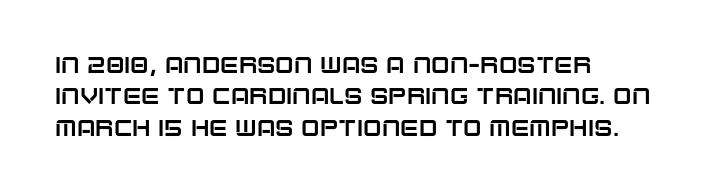
Q: Is the text italic (slanted)? A: No, it is upright.
Q: Is the text underlined? A: No.
Q: How is the paragraph aligned? A: Left-aligned.
Q: Is the spacing between letters normal or unusually wide? A: Normal.
Q: Is the spacing between lines tight, normal or loose? A: Normal.
